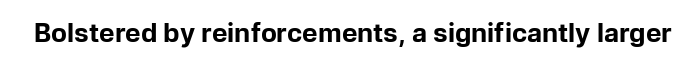
{"italic": "no", "bold": "yes", "underline": "no", "letter_spacing": "normal", "letter_spacing_em": 0.0, "glyph_px": 26}
